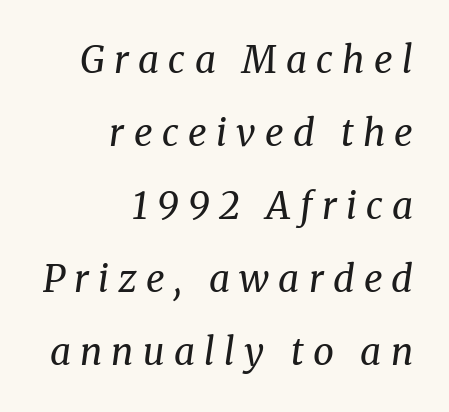
Q: Is the text bold? A: No.
Q: Is the text italic (slanted)? A: Yes, it leans right by about 8 degrees.
Q: Is the typeface a serif or a sans-serif typeface? A: Serif.
Q: Is the text underlined? A: No.
Q: How is the paragraph aligned? A: Right-aligned.
Q: Is the spacing between letters normal or unusually wide? A: Unusually wide.
Q: Is the spacing between lines tight, normal or loose? A: Loose.
Q: Width (condensed, normal, or wide)? A: Normal.
Q: Stroke contrast? A: Medium.
Q: x-height? A: Medium.
Q: Monospaced? A: No.
